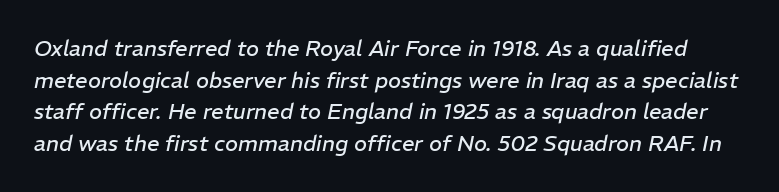
{"italic": "yes", "lean": "right", "slant_degrees": 11, "bold": "no", "underline": "no", "line_spacing": "normal", "line_spacing_ratio": 1.44, "letter_spacing": "normal", "letter_spacing_em": 0.0, "glyph_px": 22}
